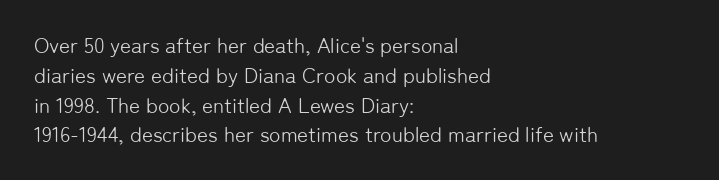
The image shows 21 px text type, upright; set left-aligned, normal line spacing (1.42x), normal letter spacing, not underlined.
